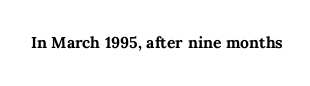
The image shows 21 px bold type, upright; set normal letter spacing, not underlined.
